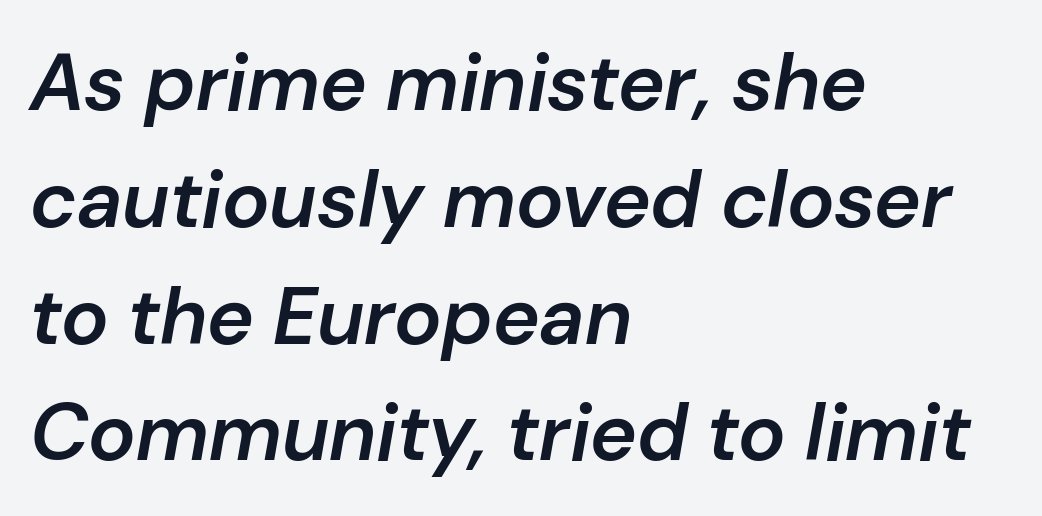
Q: Is the text bold? A: Semi-bold.
Q: Is the text italic (slanted)? A: Yes, it leans right by about 10 degrees.
Q: Is the text underlined? A: No.
Q: How is the paragraph aligned? A: Left-aligned.
Q: Is the spacing between letters normal or unusually wide? A: Normal.
Q: Is the spacing between lines tight, normal or loose? A: Normal.
Q: Width (condensed, normal, or wide)? A: Normal.
Q: Stroke contrast? A: Low.
Q: x-height? A: Medium.
Q: Monospaced? A: No.
